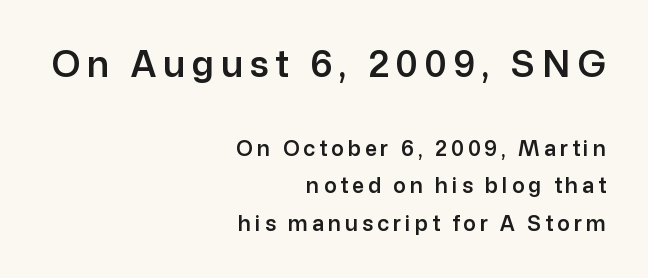
A bare baseline throughout the passage. This layout puts the oversized block above and the modest block below. Varying glyph widths throughout — classic text-font behaviour. Regarding serifs, this sample does without them. The specimen reads as upright at a glance. One-word summary of the alignment: right.
